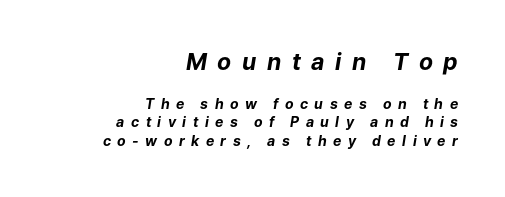
The image shows 23 px bold type, italic (leaning right); set right-aligned, normal line spacing (1.3x), unusually wide letter spacing (+0.46 em), not underlined; the first (top) block is 1.64x larger.
